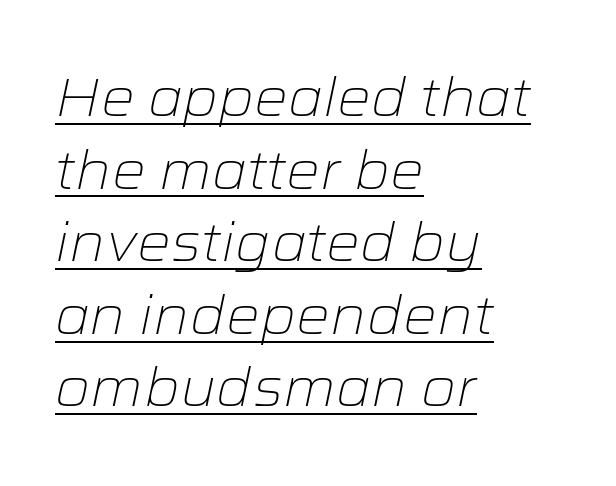
The font is comparable to plain body text, perhaps lighter. Italic: yes, the glyphs are oblique. The rendering uses natural spacing where letterforms have individual widths. A typesetter would call this leading conventional body-copy spacing.
